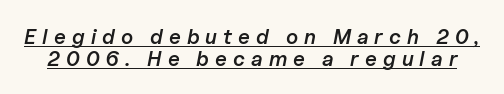
The image shows 21 px text type, italic (leaning right); set tight line spacing (1.03x), unusually wide letter spacing (+0.29 em), underlined.
